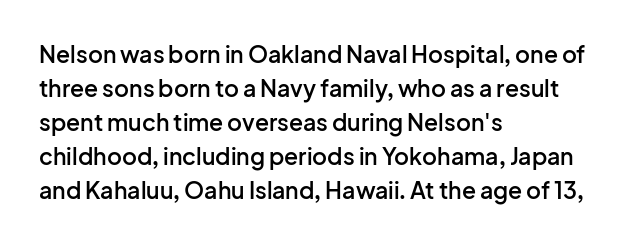
The type is set solid horizontally, with unmodified tracking. Letters rest on an invisible, unmarked baseline. The lettering holds an erect, upright posture throughout. Typeset ragged right — the left edge is the straight one. The block of text has a typical density, with ordinary space between rows.
